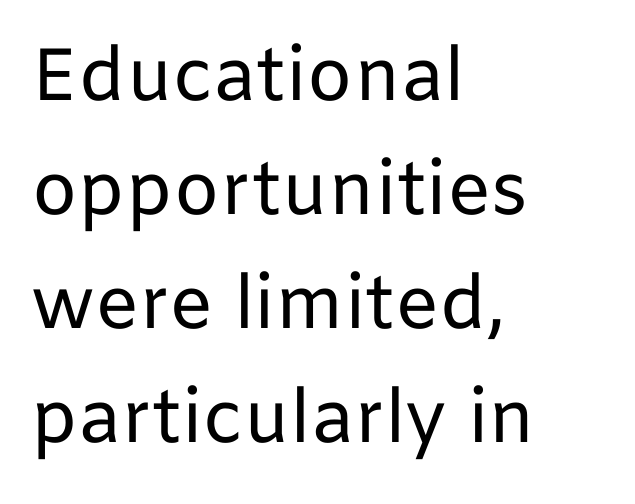
Q: Is the text bold? A: No.
Q: Is the text italic (slanted)? A: No, it is upright.
Q: Is the typeface a serif or a sans-serif typeface? A: Sans-serif.
Q: Is the text underlined? A: No.
Q: How is the paragraph aligned? A: Left-aligned.
Q: Is the spacing between letters normal or unusually wide? A: Normal.
Q: Is the spacing between lines tight, normal or loose? A: Normal.
Q: Width (condensed, normal, or wide)? A: Normal.
Q: Stroke contrast? A: Low.
Q: x-height? A: Medium.
Q: Monospaced? A: No.
